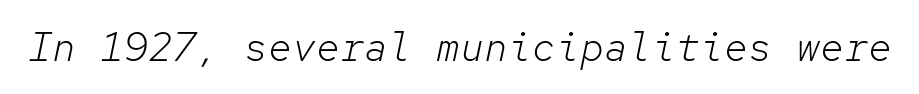
The image shows 40 px light type, italic (leaning right), monospaced; set normal letter spacing, not underlined; low stroke contrast and a medium x-height.
